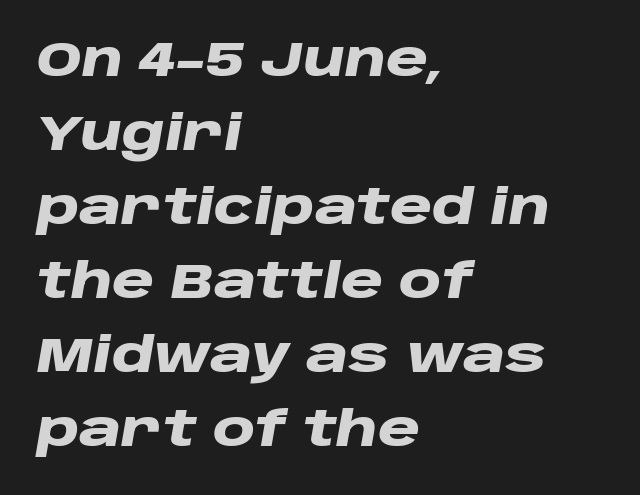
The image shows 48 px heavy, wide type, italic (leaning right); set left-aligned, normal line spacing (1.54x), normal letter spacing, not underlined; low stroke contrast and a large x-height.
